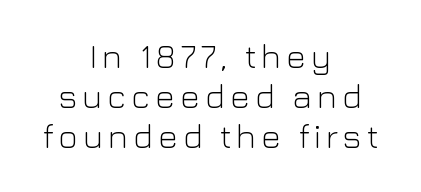
The image shows 34 px light sans-serif type, upright; set centered, line spacing 1.18x, not underlined; low stroke contrast and a medium x-height.
